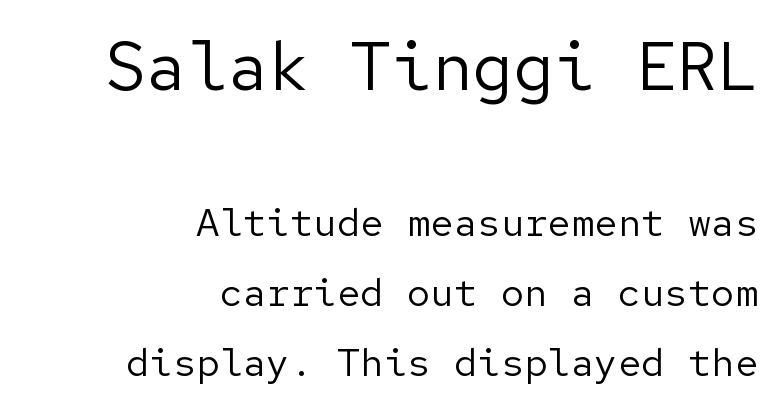
The image shows 68 px regular-weight sans-serif type, upright; set right-aligned, line spacing 1.79x, normal letter spacing, not underlined; the first (top) block is 1.74x larger; low stroke contrast and a medium x-height.
